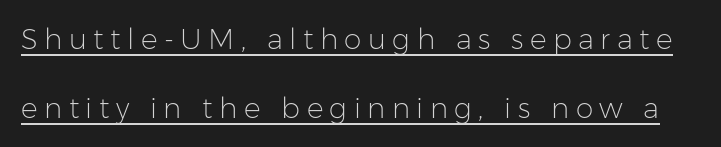
The image shows 28 px light sans-serif type, upright; set loose line spacing (2.46x), unusually wide letter spacing (+0.23 em), underlined; low stroke contrast and a medium x-height.
